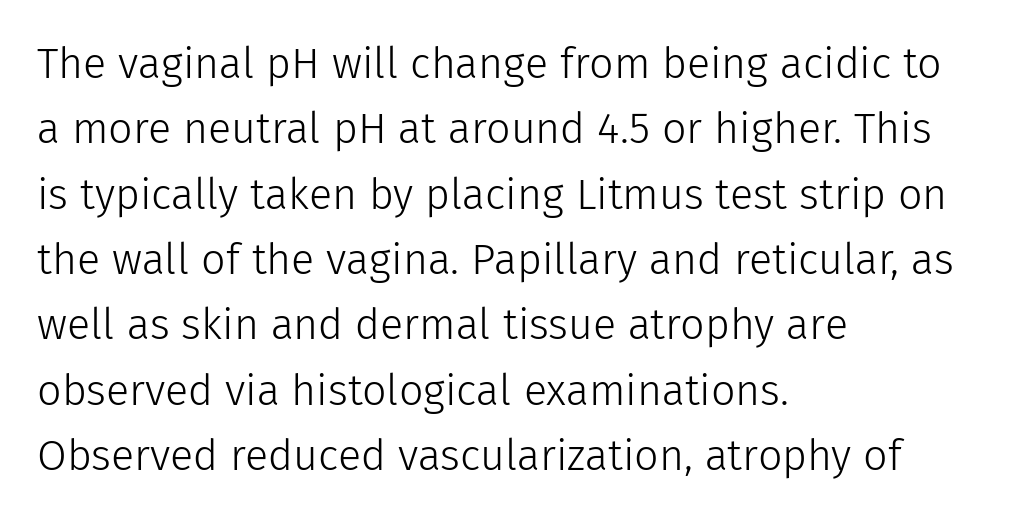
Q: Is the text bold? A: No.
Q: Is the text italic (slanted)? A: No, it is upright.
Q: Is the typeface a serif or a sans-serif typeface? A: Sans-serif.
Q: Is the text underlined? A: No.
Q: How is the paragraph aligned? A: Left-aligned.
Q: Is the spacing between letters normal or unusually wide? A: Normal.
Q: Is the spacing between lines tight, normal or loose? A: Normal.
Q: Width (condensed, normal, or wide)? A: Normal.
Q: Stroke contrast? A: Low.
Q: x-height? A: Medium.
Q: Monospaced? A: No.
